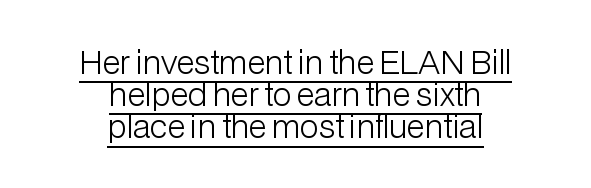
Q: Is the text bold? A: No.
Q: Is the text italic (slanted)? A: No, it is upright.
Q: Is the typeface a serif or a sans-serif typeface? A: Sans-serif.
Q: Is the text underlined? A: Yes.
Q: How is the paragraph aligned? A: Centered.
Q: Is the spacing between letters normal or unusually wide? A: Normal.
Q: Is the spacing between lines tight, normal or loose? A: Tight.
Q: Width (condensed, normal, or wide)? A: Normal.
Q: Stroke contrast? A: Low.
Q: x-height? A: Medium.
Q: Monospaced? A: No.
